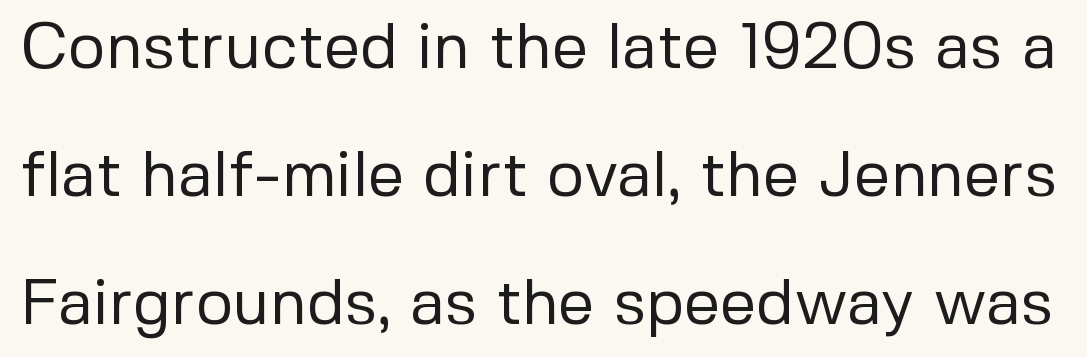
The specimen reads as upright at a glance. The letters advance in unequal steps, a hallmark of proportional type. The baseline area is clear. Nothing unusual about the tracking: characters are spaced as the font intends. Examine the stroke ends and you'll find no serifs.
